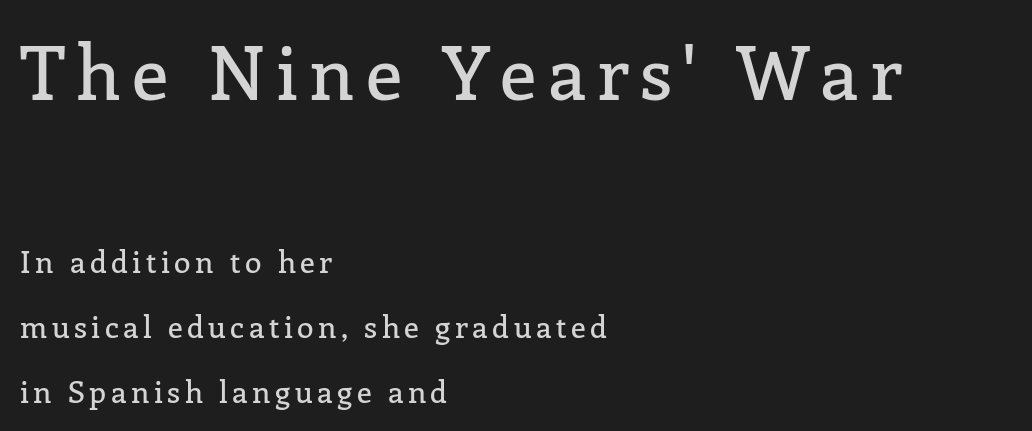
{"serif": "yes", "italic": "no", "width": "normal", "stroke_contrast": "low", "x_height": "medium", "monospaced": "no", "underline": "no", "align": "left", "line_spacing": "loose", "line_spacing_ratio": 2.17, "larger_block": "first", "size_ratio": 2.47, "glyph_px": 74}
